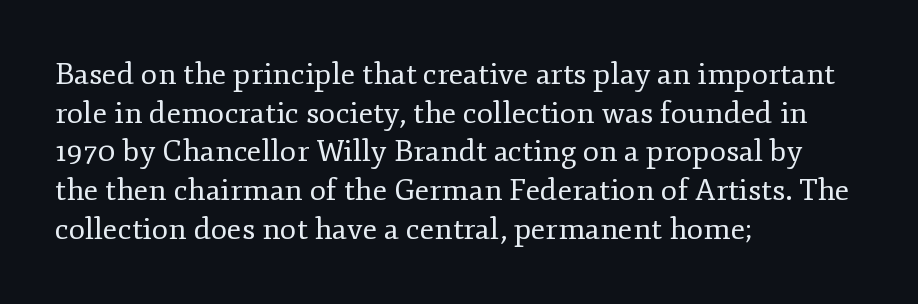
Q: Is the text bold? A: No.
Q: Is the text italic (slanted)? A: No, it is upright.
Q: Is the typeface a serif or a sans-serif typeface? A: Serif.
Q: Is the text underlined? A: No.
Q: How is the paragraph aligned? A: Left-aligned.
Q: Is the spacing between letters normal or unusually wide? A: Normal.
Q: Is the spacing between lines tight, normal or loose? A: Normal.
Q: Width (condensed, normal, or wide)? A: Normal.
Q: Stroke contrast? A: Low.
Q: x-height? A: Small.
Q: Monospaced? A: No.
